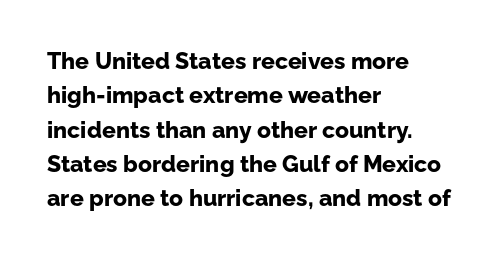
The space directly below the letters is spotless. Interline gaps are of average width in this sample. Ascenders rise straight up at ninety degrees. The rendering anchors every line to the left-hand side. The horizontal fit of the characters is conventional and even. The sample has been set heavy, in full bold.
